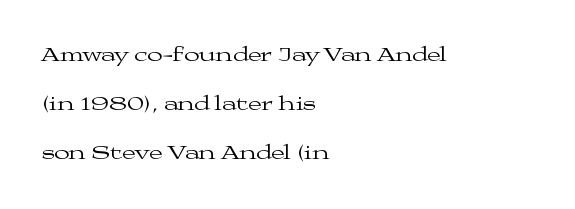
The image shows 20 px text type, upright; set left-aligned, loose line spacing (2.46x), normal letter spacing, not underlined.
